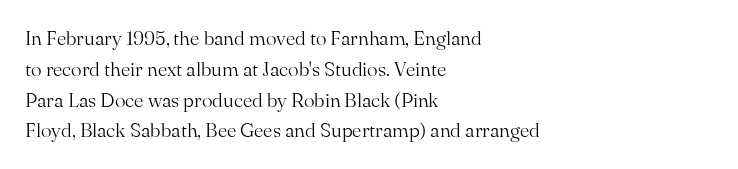
The image shows 20 px text type, upright; set left-aligned, normal line spacing (1.54x), normal letter spacing, not underlined.
